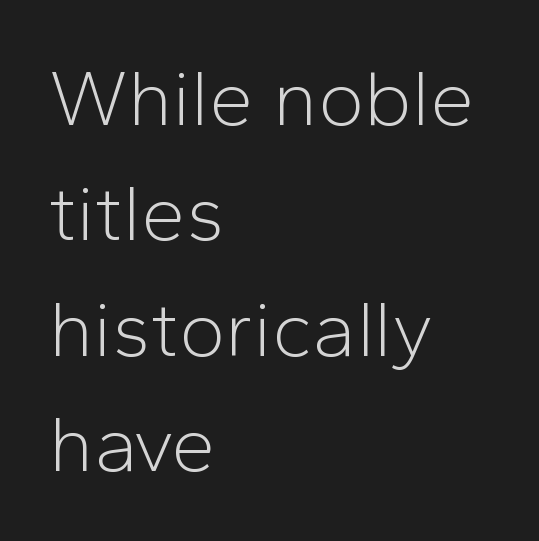
The image shows 79 px light sans-serif type, upright; set left-aligned, normal line spacing (1.46x), normal letter spacing, not underlined; low stroke contrast and a medium x-height.
